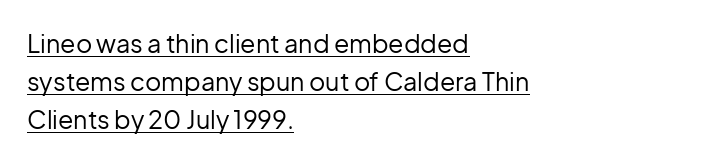
{"italic": "no", "bold": "no", "underline": "yes", "align": "left", "line_spacing": "normal", "line_spacing_ratio": 1.52, "letter_spacing": "normal", "letter_spacing_em": 0.0, "glyph_px": 25}
